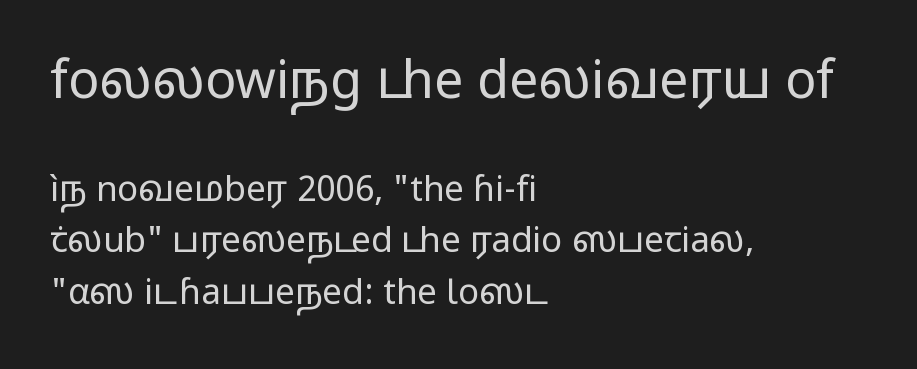
The image shows 52 px regular-weight, wide sans-serif type, upright; set left-aligned, normal line spacing (1.47x), normal letter spacing, not underlined; the first (top) block is 1.49x larger; low stroke contrast and a medium x-height.
